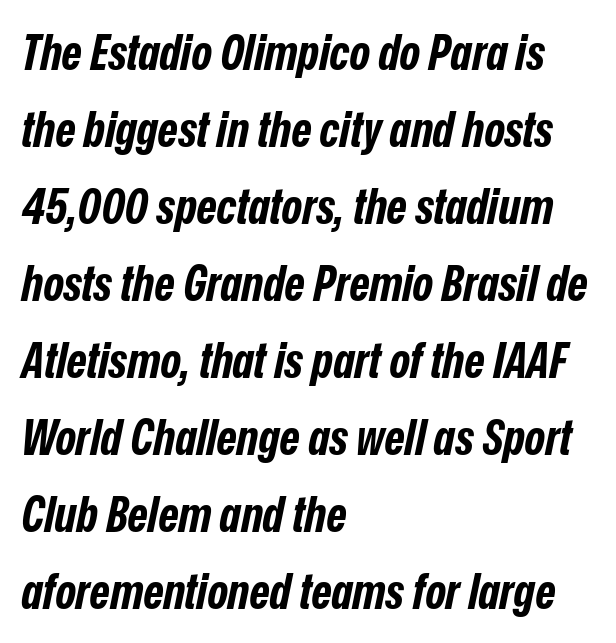
Line starts are locked; line ends wander. Caption: bold face, heavy strokes. The leading is moderate, giving the passage an even texture. A typesetter would call this proportional, since set widths differ per character. Glyph-to-glyph distance matches everyday printed text. The face used here has a pronounced slope to its letters.
